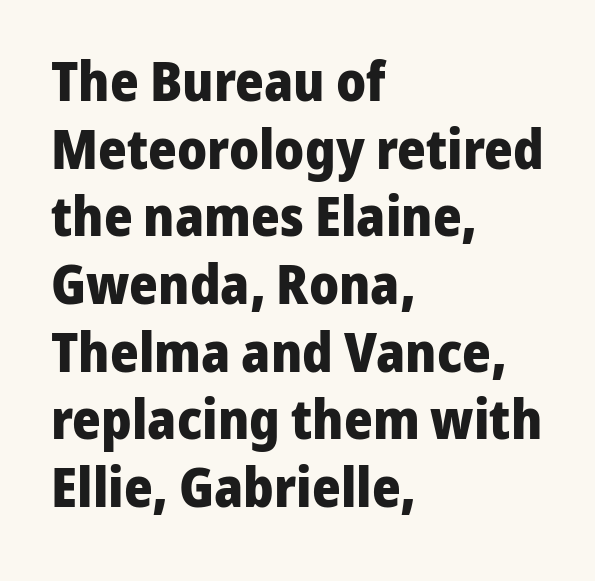
The image shows 55 px heavy sans-serif type, upright; set left-aligned, line spacing 1.23x, normal letter spacing, not underlined; low stroke contrast and a medium x-height.
